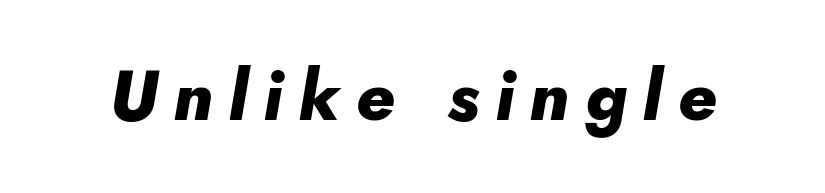
The space directly below the letters is spotless. Quick note: italic. The type is letterspaced generously, with wide tracking. Typographic density is high because the face is bold.
